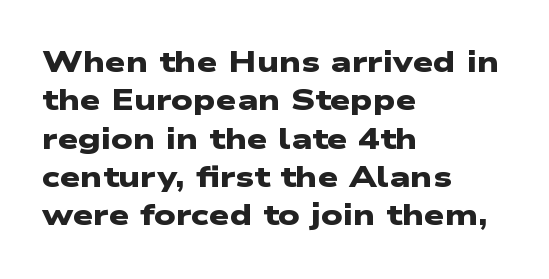
Q: Is the text bold? A: Yes.
Q: Is the typeface a serif or a sans-serif typeface? A: Sans-serif.
Q: Is the text underlined? A: No.
Q: How is the paragraph aligned? A: Left-aligned.
Q: Is the spacing between letters normal or unusually wide? A: Normal.
Q: Is the spacing between lines tight, normal or loose? A: Normal.
Q: Width (condensed, normal, or wide)? A: Wide.
Q: Stroke contrast? A: Low.
Q: x-height? A: Medium.
Q: Monospaced? A: No.
